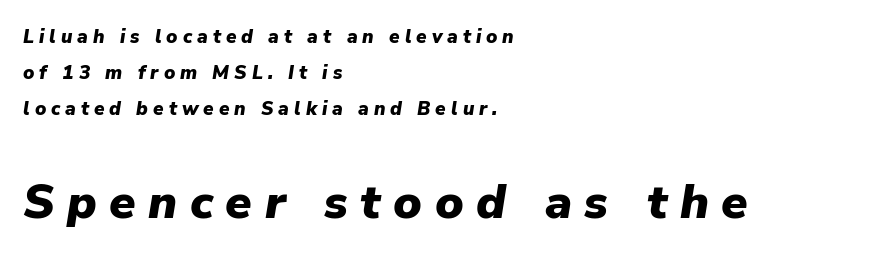
The passage shown is not underscored anywhere. A full-strength bold gives these letters their thick strokes. The rag falls on the right side of this text block. Character size in the trailing block exceeds that of the leading block. Tracking here is generous; glyphs stand well apart from one another. This sample has the flowing, uneven cadence of proportional lettering.
